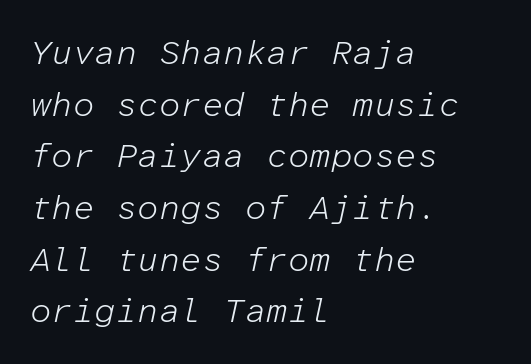
{"italic": "yes", "lean": "right", "slant_degrees": 12, "bold": "no", "weight": "light", "width": "normal", "stroke_contrast": "low", "x_height": "medium", "monospaced": "yes", "underline": "no", "align": "left", "line_spacing": "normal", "line_spacing_ratio": 1.52, "letter_spacing": "normal", "letter_spacing_em": 0.0, "glyph_px": 34}
